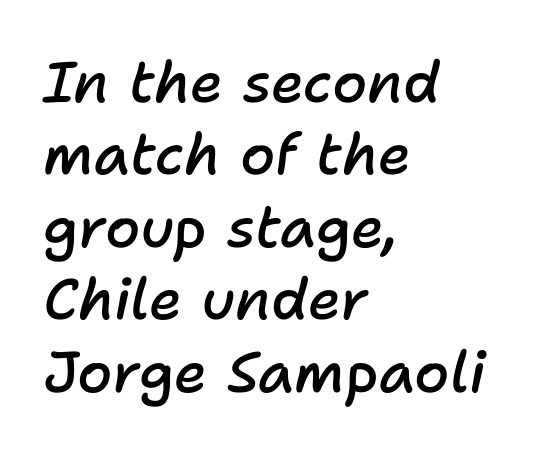
{"italic": "yes", "lean": "right", "slant_degrees": 11, "bold": "semi", "weight": "semibold", "width": "normal", "stroke_contrast": "low", "x_height": "medium", "monospaced": "no", "underline": "no", "align": "left", "line_spacing": "normal", "line_spacing_ratio": 1.27, "letter_spacing": "normal", "letter_spacing_em": 0.0, "glyph_px": 57}
